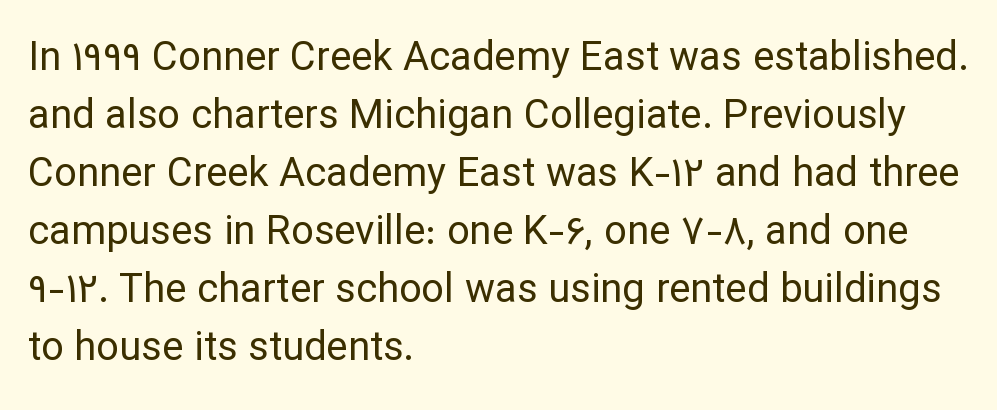
Q: Is the text bold? A: No.
Q: Is the text italic (slanted)? A: No, it is upright.
Q: Is the typeface a serif or a sans-serif typeface? A: Sans-serif.
Q: Is the text underlined? A: No.
Q: How is the paragraph aligned? A: Left-aligned.
Q: Is the spacing between letters normal or unusually wide? A: Normal.
Q: Is the spacing between lines tight, normal or loose? A: Normal.
Q: Width (condensed, normal, or wide)? A: Normal.
Q: Stroke contrast? A: Low.
Q: x-height? A: Medium.
Q: Monospaced? A: No.
